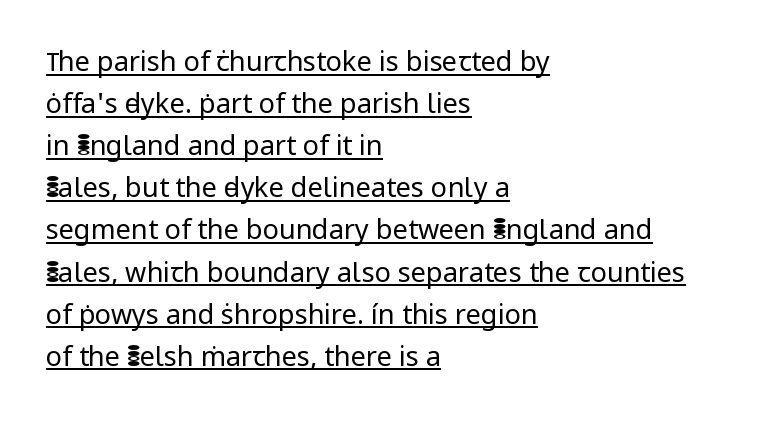
The image shows 27 px text type, upright; set left-aligned, normal line spacing (1.56x), normal letter spacing, underlined.
